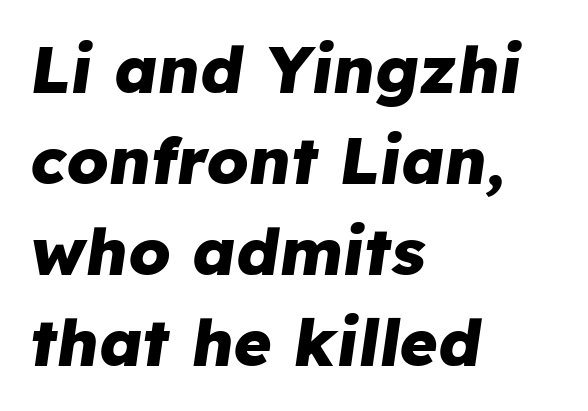
Q: Is the text bold? A: Yes.
Q: Is the text italic (slanted)? A: Yes, it leans right by about 8 degrees.
Q: Is the text underlined? A: No.
Q: How is the paragraph aligned? A: Left-aligned.
Q: Is the spacing between letters normal or unusually wide? A: Normal.
Q: Is the spacing between lines tight, normal or loose? A: Normal.
Q: Width (condensed, normal, or wide)? A: Normal.
Q: Stroke contrast? A: Low.
Q: x-height? A: Medium.
Q: Monospaced? A: No.
